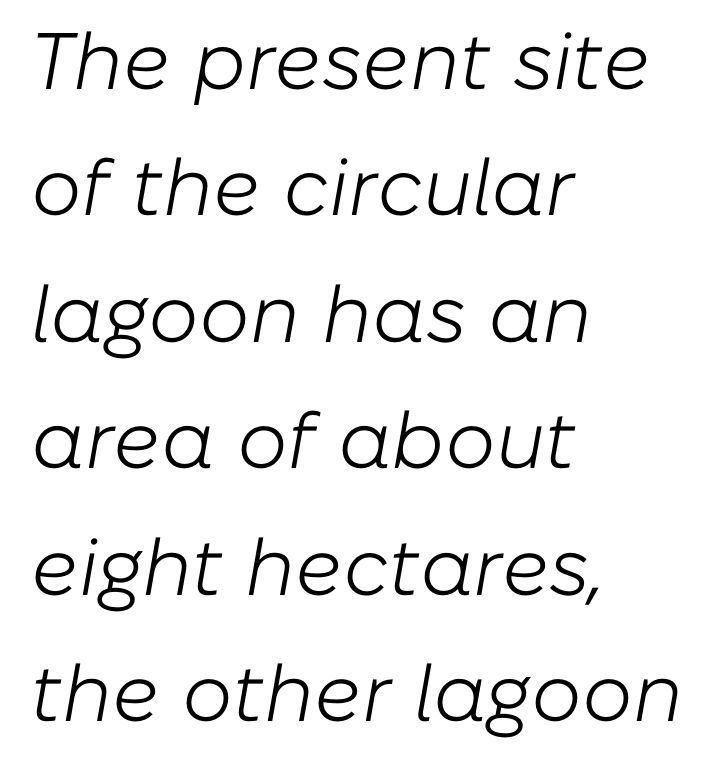
The face used here is proportionally spaced, like ordinary book or web type. Weight: not bold — regular or lighter. Visually the block forms a straight wall on the left and a jagged coastline on the right. Observe the lean: these are italic letterforms. The gaps between neighbouring characters are ordinary and unremarkable. The line-height multiplier appears to be the usual default.
